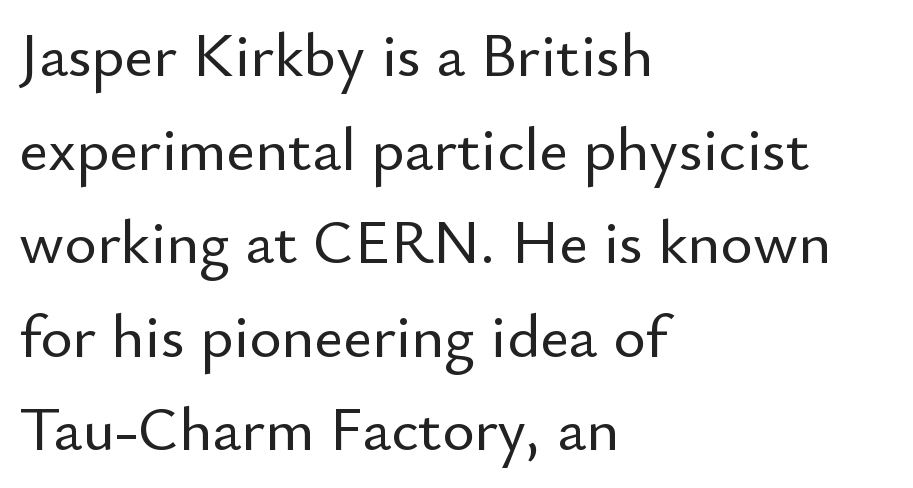
The image shows 62 px sans-serif type, upright; set left-aligned, normal line spacing (1.51x), normal letter spacing, not underlined; low stroke contrast and a small x-height.
